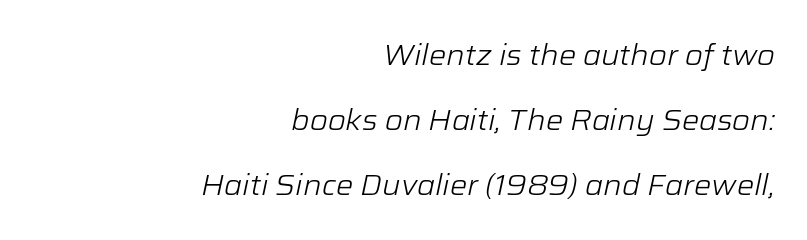
Q: Is the text bold? A: No.
Q: Is the text italic (slanted)? A: Yes, it leans right by about 12 degrees.
Q: Is the text underlined? A: No.
Q: How is the paragraph aligned? A: Right-aligned.
Q: Is the spacing between letters normal or unusually wide? A: Normal.
Q: Is the spacing between lines tight, normal or loose? A: Loose.
Q: Width (condensed, normal, or wide)? A: Normal.
Q: Stroke contrast? A: Low.
Q: x-height? A: Medium.
Q: Monospaced? A: No.
